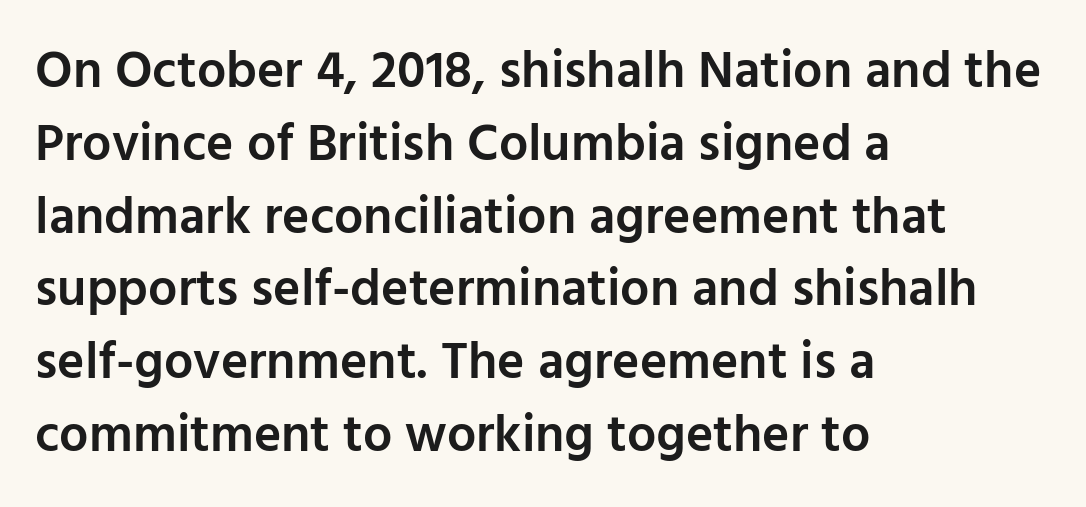
The space between consecutive lines is moderate. The characters look somewhat weighty, a semibold short of true bold. Standard letterfit; no display-style spreading of the glyphs. When letters stand straight like this, we call the style roman or upright. Words float on clear page, feet unadorned. The compositor pushed each line to the left boundary.
